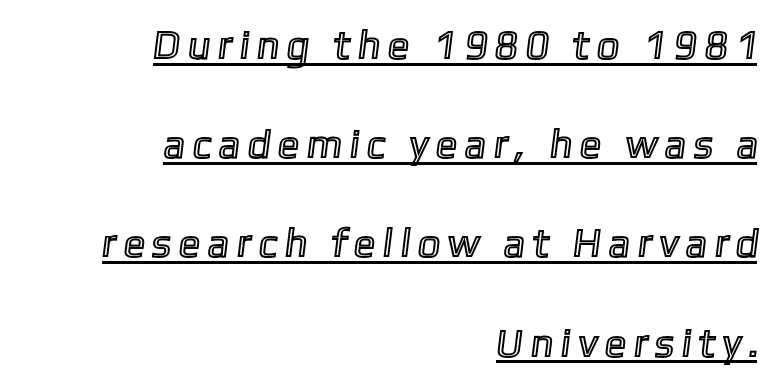
Visually the block forms a straight wall on the right and a jagged coastline on the left. Here the designer chose a conventional face with non-uniform glyph widths. Regarding leading, the lines here are spaced well apart. Like a heading marked for emphasis, these lines bear an underscore. Caption: expanded tracking, letters set apart.
